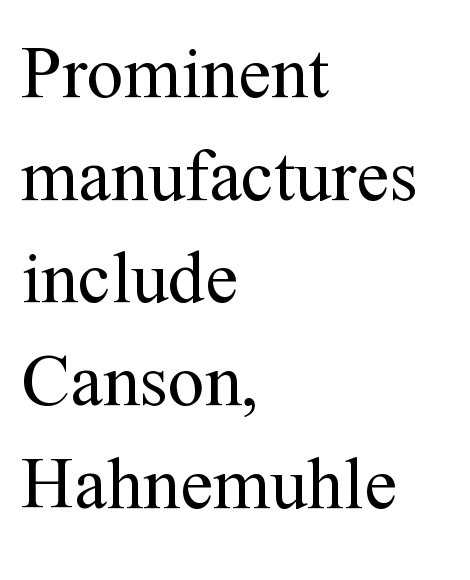
Q: Is the text bold? A: No.
Q: Is the text italic (slanted)? A: No, it is upright.
Q: Is the typeface a serif or a sans-serif typeface? A: Serif.
Q: Is the text underlined? A: No.
Q: How is the paragraph aligned? A: Left-aligned.
Q: Is the spacing between letters normal or unusually wide? A: Normal.
Q: Is the spacing between lines tight, normal or loose? A: Normal.
Q: Width (condensed, normal, or wide)? A: Normal.
Q: Stroke contrast? A: Medium.
Q: x-height? A: Medium.
Q: Monospaced? A: No.
